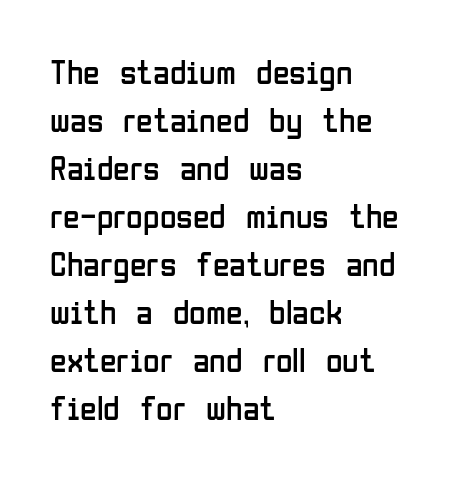
{"serif": "no", "italic": "no", "bold": "no", "weight": "regular", "width": "condensed", "stroke_contrast": "low", "x_height": "medium", "monospaced": "no", "underline": "no", "align": "left", "line_spacing": "normal", "line_spacing_ratio": 1.41, "letter_spacing": "normal", "letter_spacing_em": 0.0, "glyph_px": 34}
